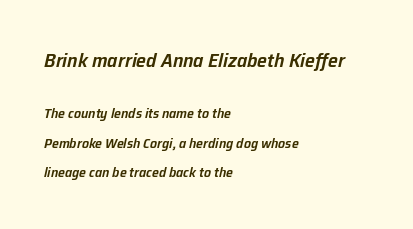
{"italic": "yes", "lean": "right", "slant_degrees": 12, "bold": "semi", "underline": "no", "align": "left", "line_spacing": "loose", "line_spacing_ratio": 2.11, "letter_spacing": "normal", "letter_spacing_em": 0.0, "larger_block": "first", "size_ratio": 1.43, "glyph_px": 20}
